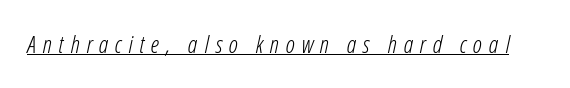
Is the type heavy? It reads as light-to-regular instead. Underlining? Definitely there. Style check: oblique. These lines have a slow, spaced-out rhythm from letter to letter.
